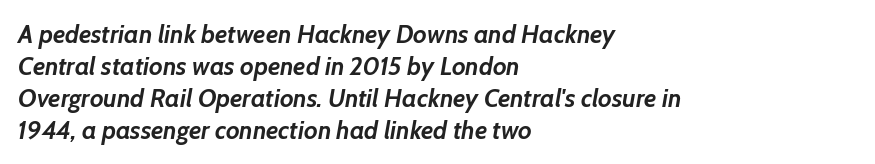
The image shows 25 px bold type, italic (leaning right); set left-aligned, normal line spacing (1.28x), normal letter spacing, not underlined.
